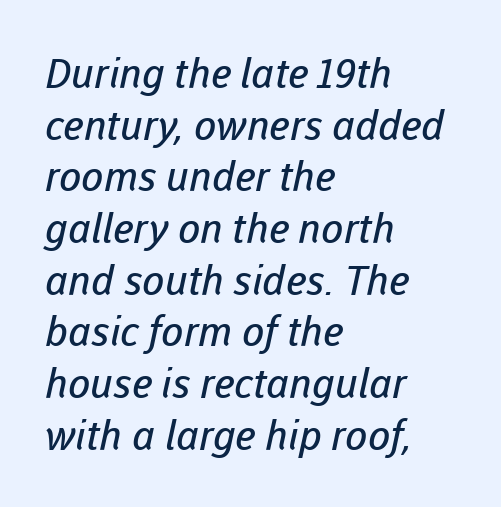
Is this a fixed-width face? No — the glyphs have proportional, varying widths. Does extra space separate the letters? No, they use regular spacing. Left-aligned paragraph, ragged on the right. A clean baseline with only descenders dipping below it.
